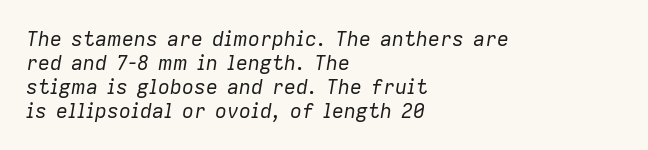
{"italic": "yes", "lean": "right", "slant_degrees": 9, "bold": "no", "underline": "no", "align": "left", "line_spacing_ratio": 1.2, "letter_spacing": "normal", "letter_spacing_em": 0.0, "glyph_px": 20}
